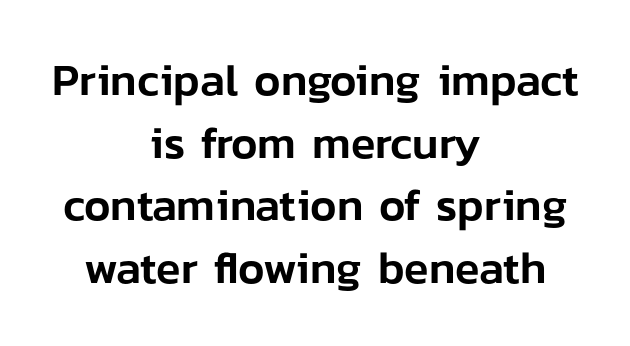
Q: Is the text italic (slanted)? A: No, it is upright.
Q: Is the typeface a serif or a sans-serif typeface? A: Sans-serif.
Q: Is the text underlined? A: No.
Q: How is the paragraph aligned? A: Centered.
Q: Is the spacing between letters normal or unusually wide? A: Normal.
Q: Is the spacing between lines tight, normal or loose? A: Normal.
Q: Width (condensed, normal, or wide)? A: Normal.
Q: Stroke contrast? A: Low.
Q: x-height? A: Medium.
Q: Monospaced? A: No.
